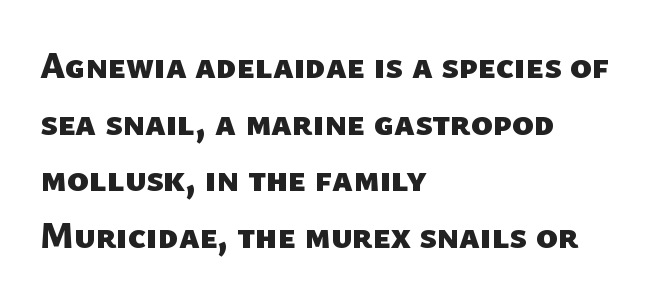
{"serif": "no", "bold": "yes", "weight": "heavy", "width": "normal", "stroke_contrast": "low", "x_height": "medium", "monospaced": "no", "underline": "no", "align": "left", "line_spacing": "normal", "line_spacing_ratio": 1.57, "letter_spacing": "normal", "letter_spacing_em": 0.0, "glyph_px": 36}
